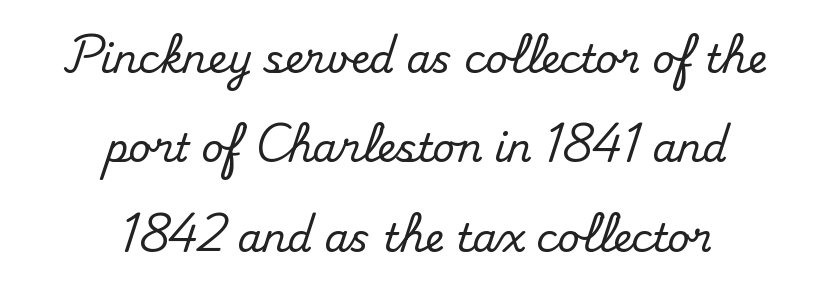
Q: Is the text italic (slanted)? A: Yes.
Q: Is the typeface a serif or a sans-serif typeface? A: Serif.
Q: Is the text underlined? A: No.
Q: How is the paragraph aligned? A: Centered.
Q: Is the spacing between letters normal or unusually wide? A: Normal.
Q: Is the spacing between lines tight, normal or loose? A: Loose.
Q: Width (condensed, normal, or wide)? A: Normal.
Q: Stroke contrast? A: Medium.
Q: x-height? A: Small.
Q: Monospaced? A: No.
